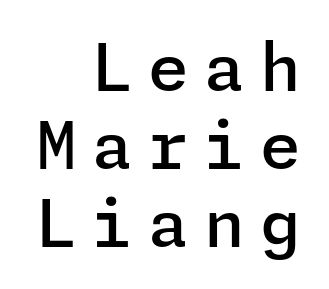
Q: Is the text bold? A: Semi-bold.
Q: Is the text italic (slanted)? A: No, it is upright.
Q: Is the typeface a serif or a sans-serif typeface? A: Sans-serif.
Q: Is the text underlined? A: No.
Q: How is the paragraph aligned? A: Right-aligned.
Q: Is the spacing between letters normal or unusually wide? A: Unusually wide.
Q: Width (condensed, normal, or wide)? A: Normal.
Q: Stroke contrast? A: Low.
Q: x-height? A: Medium.
